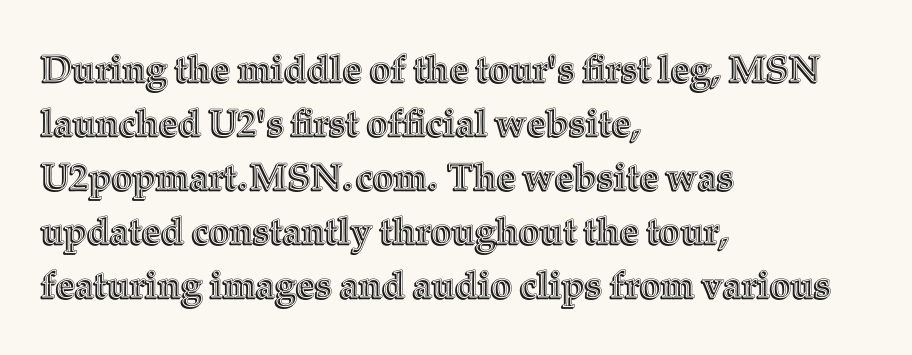
Q: Is the text italic (slanted)? A: No, it is upright.
Q: Is the text underlined? A: No.
Q: How is the paragraph aligned? A: Left-aligned.
Q: Is the spacing between letters normal or unusually wide? A: Normal.
Q: Is the spacing between lines tight, normal or loose? A: Normal.
Q: Width (condensed, normal, or wide)? A: Normal.
Q: x-height? A: Medium.
Q: Monospaced? A: No.
